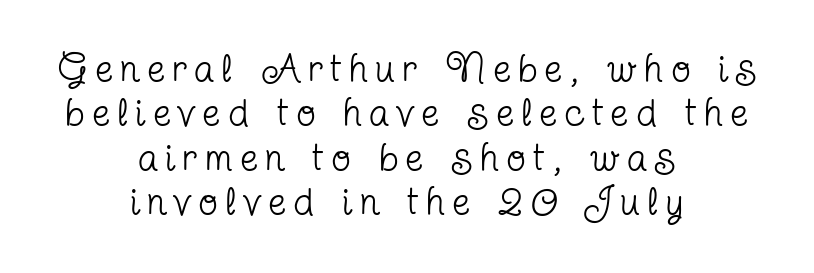
{"serif": "yes", "italic": "no", "bold": "no", "weight": "regular", "width": "condensed", "stroke_contrast": "low", "x_height": "medium", "monospaced": "no", "underline": "no", "align": "center", "line_spacing": "tight", "line_spacing_ratio": 1.14, "letter_spacing": "wide", "letter_spacing_em": 0.21, "glyph_px": 39}
